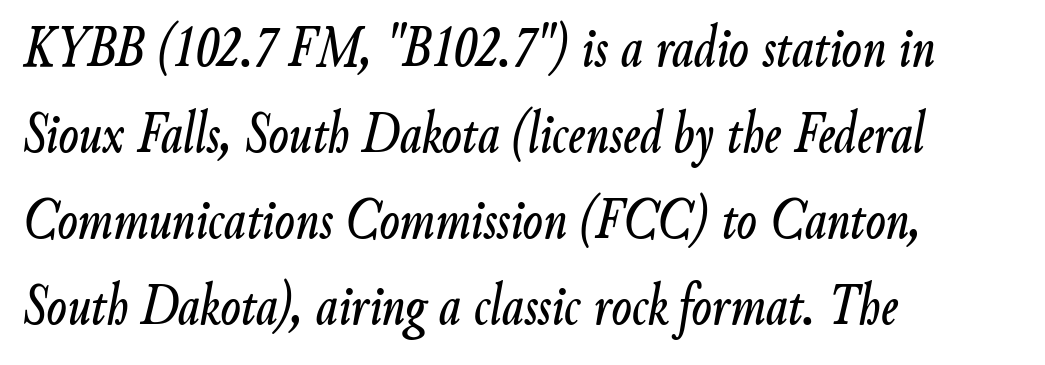
{"italic": "yes", "lean": "right", "slant_degrees": 9, "width": "condensed", "stroke_contrast": "low", "x_height": "small", "monospaced": "no", "underline": "no", "align": "left", "line_spacing": "normal", "line_spacing_ratio": 1.46, "letter_spacing": "normal", "letter_spacing_em": 0.0, "glyph_px": 59}
